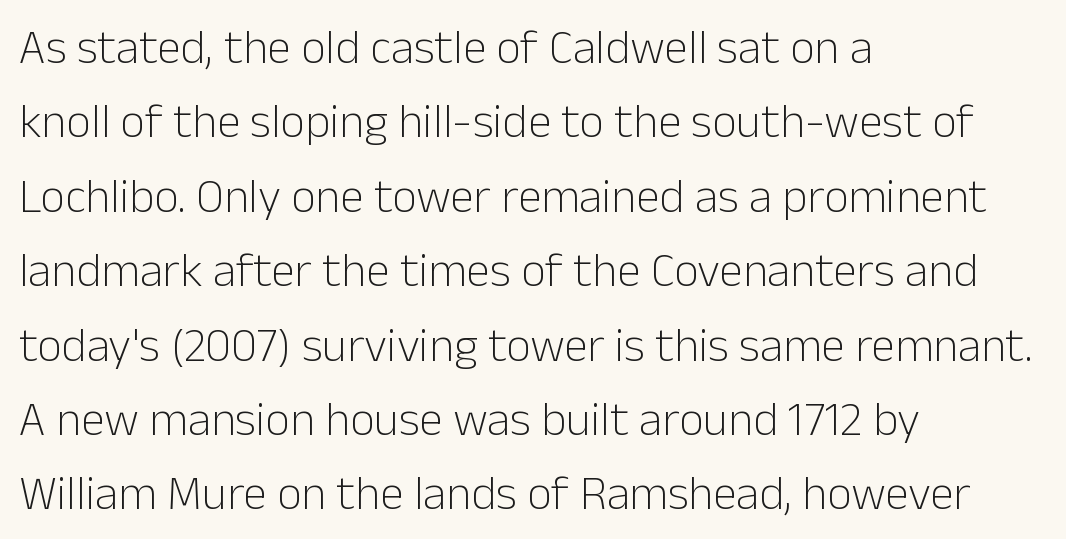
Q: Is the text bold? A: No.
Q: Is the text italic (slanted)? A: No, it is upright.
Q: Is the typeface a serif or a sans-serif typeface? A: Sans-serif.
Q: Is the text underlined? A: No.
Q: How is the paragraph aligned? A: Left-aligned.
Q: Is the spacing between letters normal or unusually wide? A: Normal.
Q: Is the spacing between lines tight, normal or loose? A: Normal.
Q: Width (condensed, normal, or wide)? A: Normal.
Q: Stroke contrast? A: Low.
Q: x-height? A: Medium.
Q: Monospaced? A: No.
